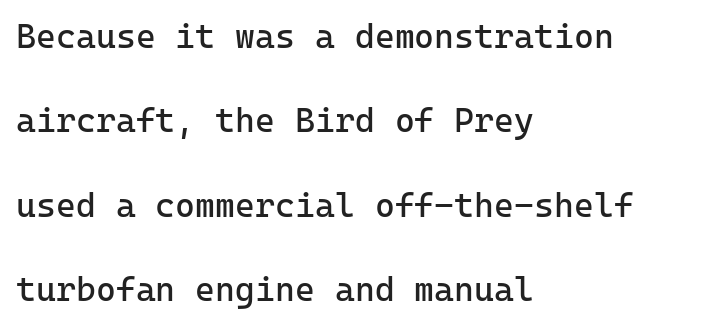
Q: Is the text bold? A: No.
Q: Is the text italic (slanted)? A: No, it is upright.
Q: Is the typeface a serif or a sans-serif typeface? A: Sans-serif.
Q: Is the text underlined? A: No.
Q: How is the paragraph aligned? A: Left-aligned.
Q: Is the spacing between letters normal or unusually wide? A: Normal.
Q: Is the spacing between lines tight, normal or loose? A: Loose.
Q: Width (condensed, normal, or wide)? A: Normal.
Q: Stroke contrast? A: Low.
Q: x-height? A: Medium.
